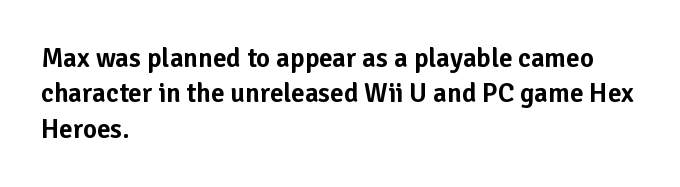
Q: Is the text italic (slanted)? A: No, it is upright.
Q: Is the text underlined? A: No.
Q: How is the paragraph aligned? A: Left-aligned.
Q: Is the spacing between letters normal or unusually wide? A: Normal.
Q: Is the spacing between lines tight, normal or loose? A: Normal.
